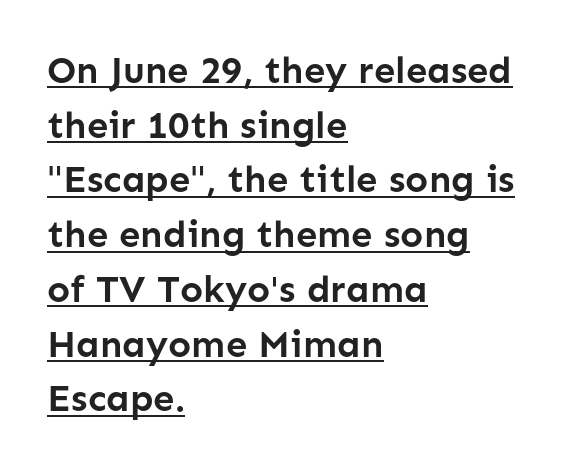
The image shows 38 px semibold sans-serif type, upright; set left-aligned, normal line spacing (1.44x), normal letter spacing, underlined; low stroke contrast and a medium x-height.
